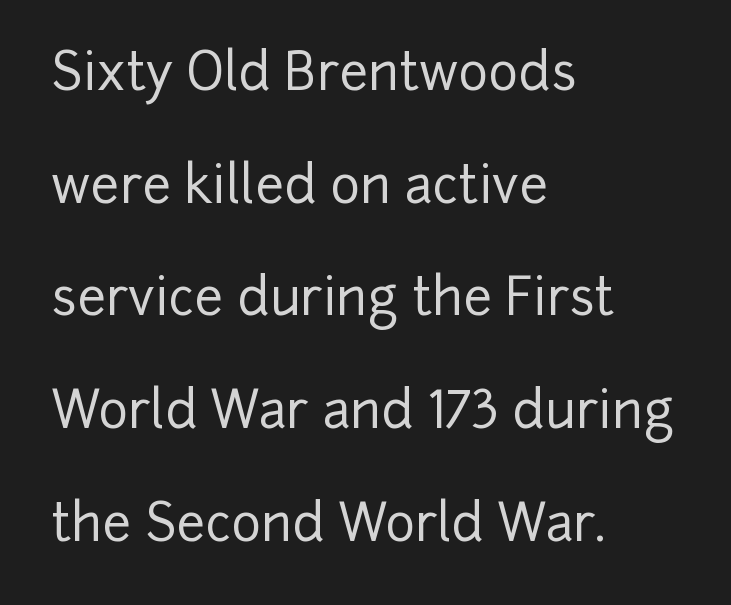
{"serif": "no", "italic": "no", "width": "normal", "stroke_contrast": "low", "x_height": "medium", "monospaced": "no", "underline": "no", "align": "left", "line_spacing": "loose", "line_spacing_ratio": 2.21, "letter_spacing": "normal", "letter_spacing_em": 0.0, "glyph_px": 51}
